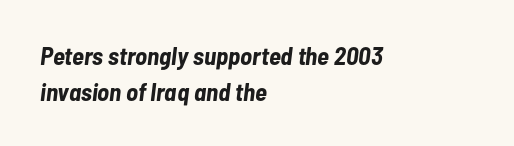
A typesetter would mark this as italic. What weight is shown? A full bold with thick strokes. Alignment: flush left. Lines of text with bare space underneath. Reading down the column, the eye jumps a familiar distance to each next line. Each word holds together tightly as a unit, with standard inter-letter gaps.
